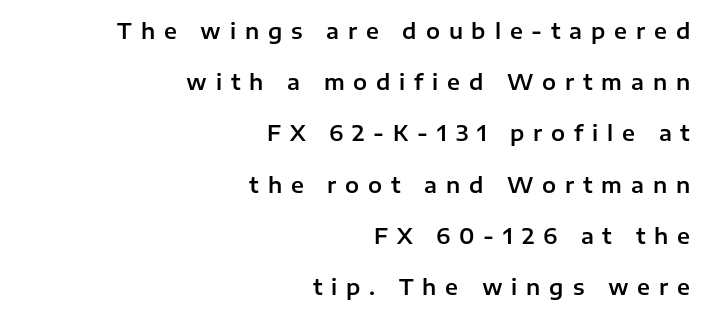
Q: Is the text italic (slanted)? A: No, it is upright.
Q: Is the text underlined? A: No.
Q: How is the paragraph aligned? A: Right-aligned.
Q: Is the spacing between letters normal or unusually wide? A: Unusually wide.
Q: Is the spacing between lines tight, normal or loose? A: Loose.
